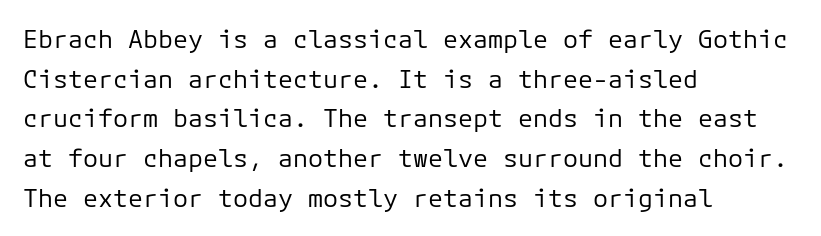
{"italic": "no", "bold": "no", "underline": "no", "align": "left", "line_spacing": "normal", "line_spacing_ratio": 1.59, "letter_spacing": "normal", "letter_spacing_em": 0.0, "glyph_px": 25}
